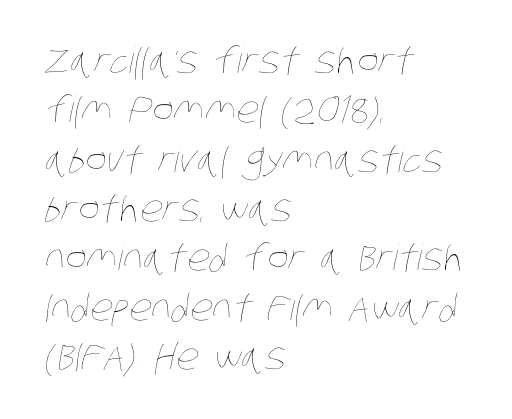
The image shows 36 px thin, condensed type; set left-aligned, normal line spacing (1.37x), normal letter spacing, not underlined; low stroke contrast and a large x-height.
